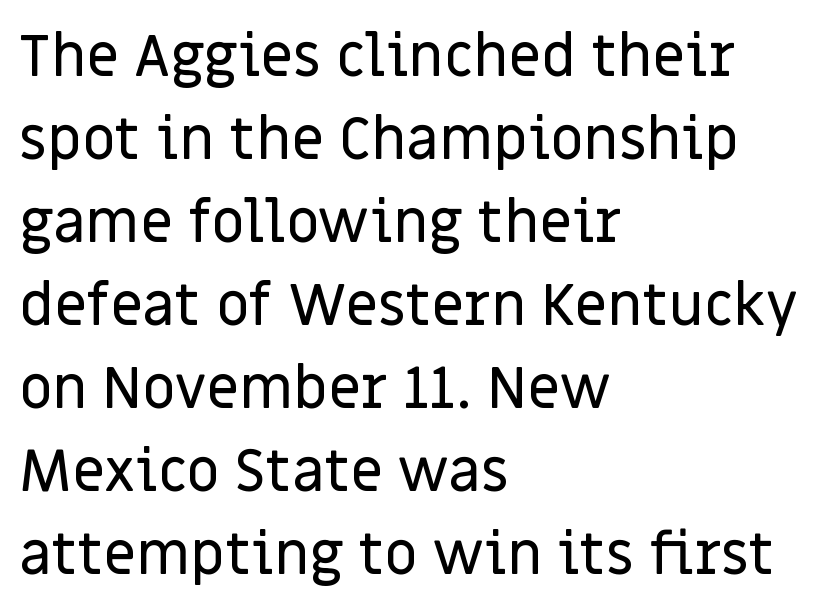
The image shows 58 px sans-serif type, upright; set left-aligned, normal line spacing (1.43x), normal letter spacing, not underlined; low stroke contrast and a large x-height.
